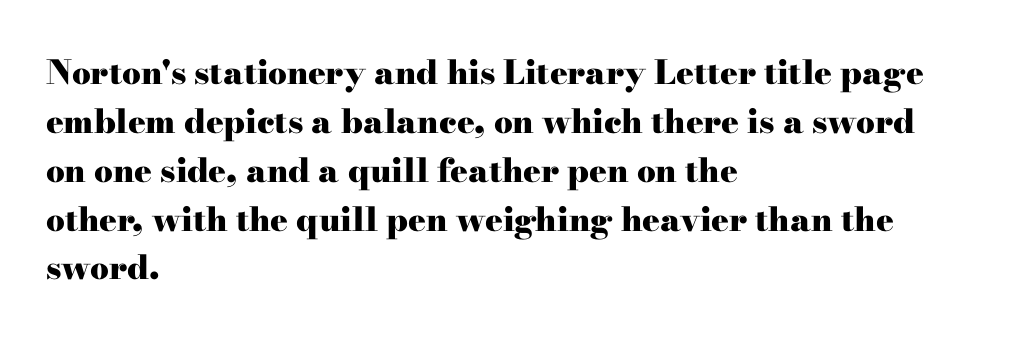
The image shows 33 px heavy, wide serif type, upright; set left-aligned, normal line spacing (1.48x), normal letter spacing, not underlined; high stroke contrast and a small x-height.
